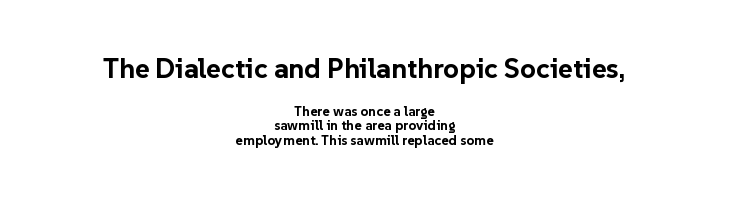
{"serif": "no", "italic": "no", "bold": "yes", "weight": "bold", "width": "normal", "stroke_contrast": "low", "x_height": "medium", "monospaced": "no", "underline": "no", "align": "center", "line_spacing": "tight", "line_spacing_ratio": 1.05, "letter_spacing": "normal", "letter_spacing_em": 0.0, "larger_block": "first", "size_ratio": 2.0, "glyph_px": 28}
